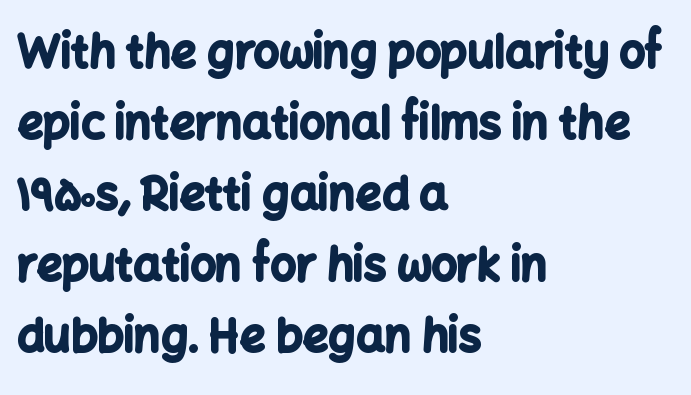
{"serif": "no", "italic": "no", "bold": "yes", "weight": "bold", "width": "normal", "stroke_contrast": "low", "x_height": "medium", "monospaced": "no", "underline": "no", "align": "left", "line_spacing": "normal", "line_spacing_ratio": 1.58, "letter_spacing": "normal", "letter_spacing_em": 0.0, "glyph_px": 45}
